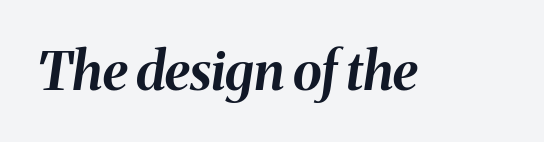
Tracking here is standard; glyphs follow each other at the usual distance. The baseline area is clear. The face used here is proportionally spaced, like ordinary book or web type. Strokes here are thick enough to call this a true bold. A typesetter would mark this as italic.
